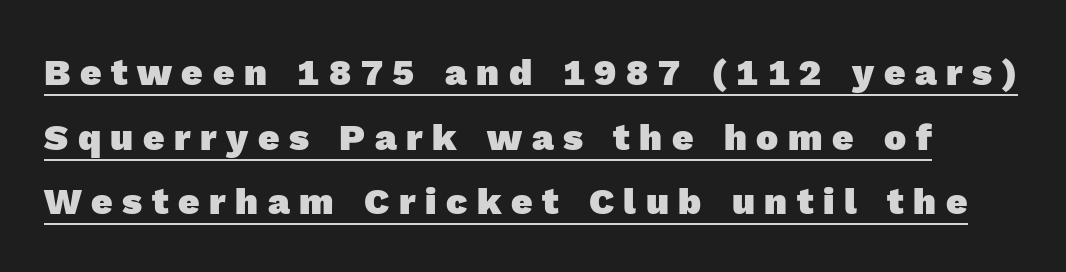
{"serif": "no", "bold": "yes", "weight": "heavy", "width": "normal", "x_height": "medium", "monospaced": "no", "underline": "yes", "line_spacing_ratio": 1.75, "letter_spacing": "wide", "letter_spacing_em": 0.26, "glyph_px": 37}
